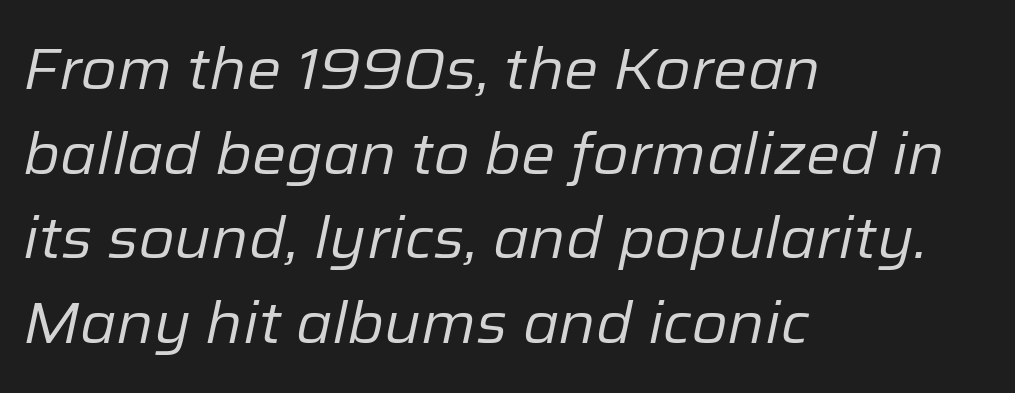
The face used here has a pronounced slope to its letters. The passage shown stacks its lines at a standard gap. The passage shown is typed in a proportional face where columns would drift. Descenders are the only things crossing below the line. No chunkiness to these letters — they're not bold. The compositor pushed each line to the left boundary.
